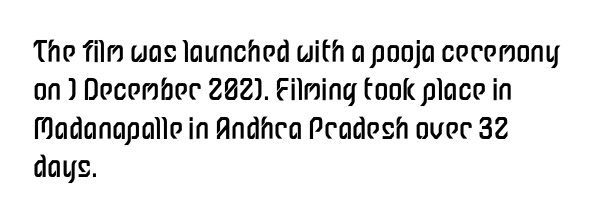
Characters follow at the spacing the type designer built in. Looks like regular typesetting: each glyph gets only the width it needs. Line spacing here is normal. Reading down the block, your eye returns to a fixed left position each line. Quick note: not italic, upright.
